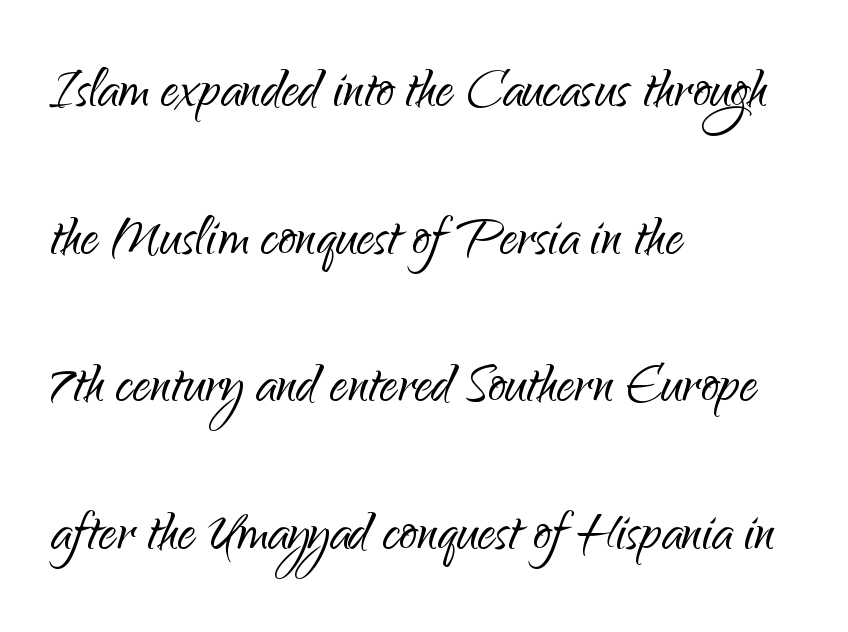
{"serif": "no", "bold": "no", "weight": "light", "width": "normal", "stroke_contrast": "low", "x_height": "small", "monospaced": "no", "underline": "no", "align": "left", "line_spacing": "loose", "line_spacing_ratio": 2.11, "letter_spacing": "normal", "letter_spacing_em": 0.0, "glyph_px": 70}
